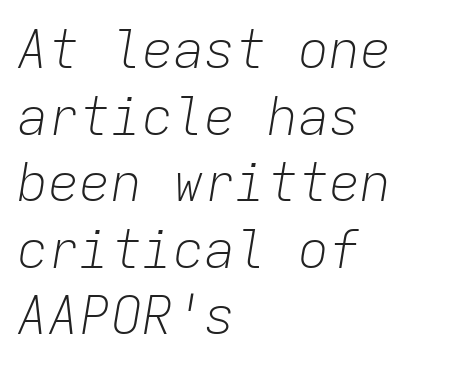
{"italic": "yes", "lean": "right", "slant_degrees": 9, "bold": "no", "weight": "light", "width": "normal", "stroke_contrast": "low", "x_height": "medium", "monospaced": "yes", "underline": "no", "align": "left", "line_spacing": "normal", "line_spacing_ratio": 1.28, "letter_spacing": "normal", "letter_spacing_em": 0.0, "glyph_px": 52}
